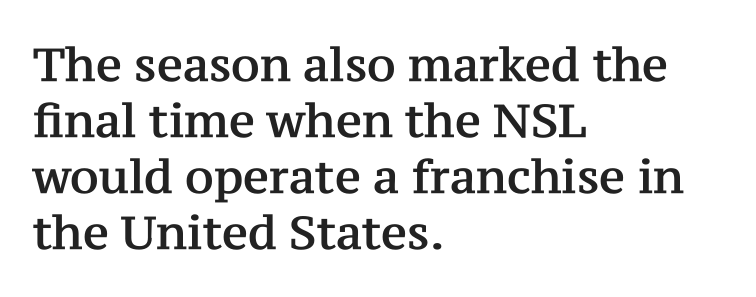
The image shows 46 px serif type, upright; set left-aligned, line spacing 1.22x, normal letter spacing, not underlined; medium stroke contrast and a medium x-height.
